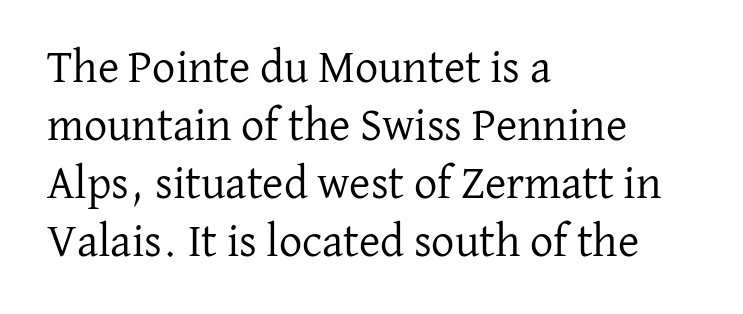
The space between consecutive lines is moderate. Posture: straight, roman, zero tilt. These glyphs show unthickened strokes, regular width or finer. The letters carry serifs — small finishing strokes at the ends of their stems. Is this a fixed-width face? No — the glyphs have proportional, varying widths. Descenders are the only things crossing below the line.
